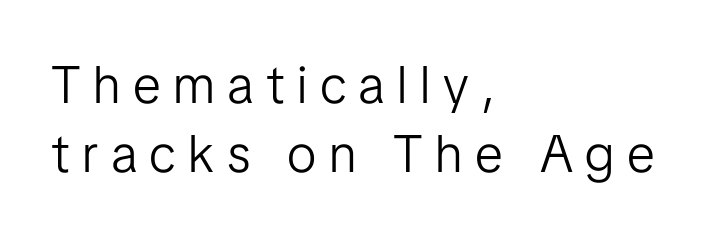
Q: Is the text bold? A: No.
Q: Is the text italic (slanted)? A: No, it is upright.
Q: Is the typeface a serif or a sans-serif typeface? A: Sans-serif.
Q: Is the text underlined? A: No.
Q: How is the paragraph aligned? A: Left-aligned.
Q: Is the spacing between letters normal or unusually wide? A: Unusually wide.
Q: Is the spacing between lines tight, normal or loose? A: Normal.
Q: Width (condensed, normal, or wide)? A: Normal.
Q: Stroke contrast? A: Low.
Q: x-height? A: Medium.
Q: Monospaced? A: No.
